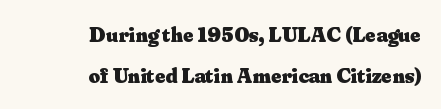
Q: Is the text bold? A: Yes.
Q: Is the text italic (slanted)? A: No, it is upright.
Q: Is the text underlined? A: No.
Q: How is the paragraph aligned? A: Right-aligned.
Q: Is the spacing between letters normal or unusually wide? A: Normal.
